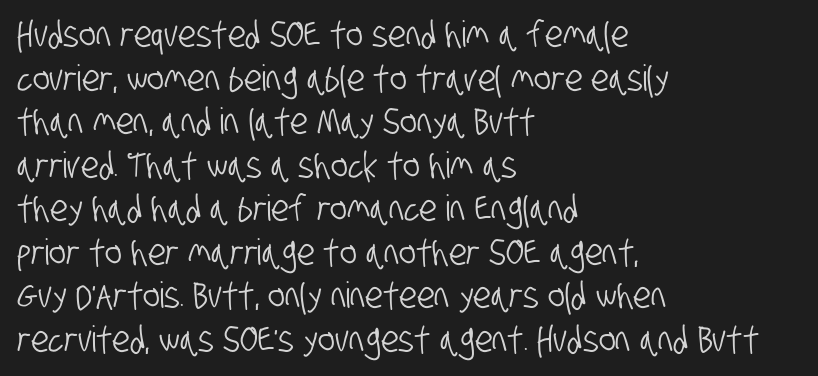
Q: Is the typeface a serif or a sans-serif typeface? A: Sans-serif.
Q: Is the text underlined? A: No.
Q: How is the paragraph aligned? A: Left-aligned.
Q: Is the spacing between letters normal or unusually wide? A: Normal.
Q: Width (condensed, normal, or wide)? A: Condensed.
Q: Stroke contrast? A: Low.
Q: x-height? A: Large.
Q: Monospaced? A: No.
